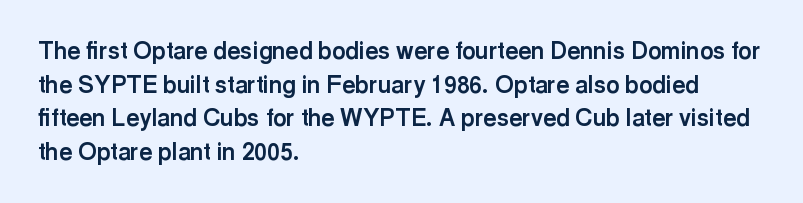
The image shows 23 px bold type, upright; set left-aligned, normal line spacing (1.46x), normal letter spacing, not underlined.
